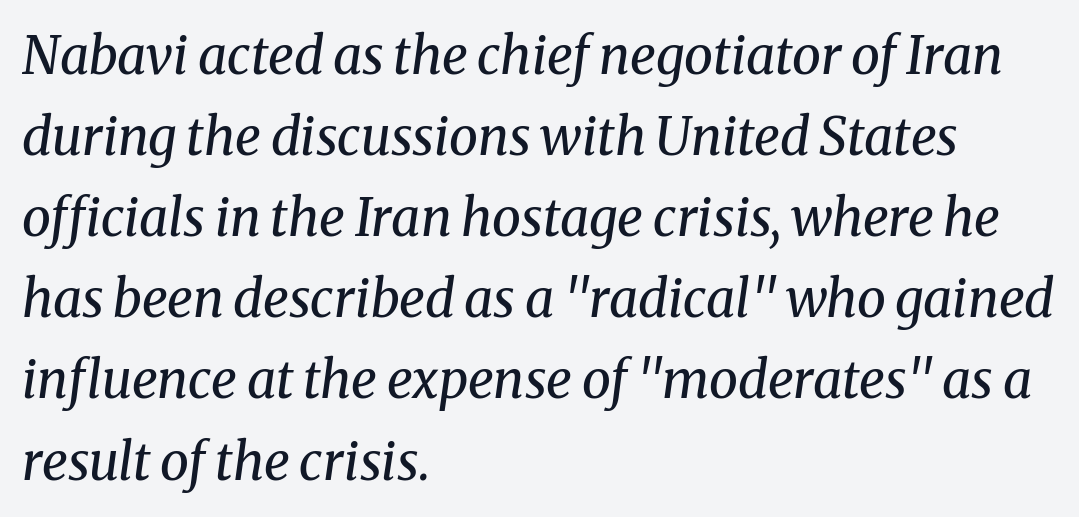
Short and long lines alike share a common starting point at left. Type style note: has serifs. Just letters on the line, the space beneath them empty. Here the designer chose a conventional face with non-uniform glyph widths. Tracking here is standard; glyphs follow each other at the usual distance. Is the stroke heavy? The answer is a plain regular-or-lighter.
